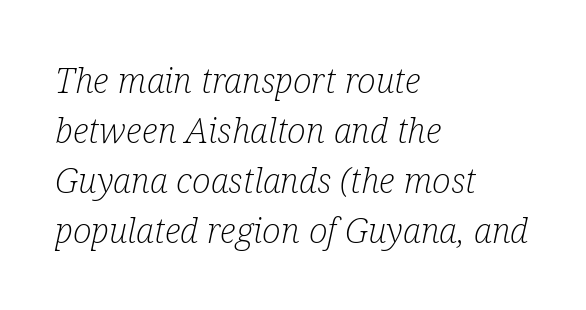
The image shows 35 px light, condensed serif type, italic (leaning right); set left-aligned, normal line spacing (1.43x), normal letter spacing, not underlined; low stroke contrast and a medium x-height.
